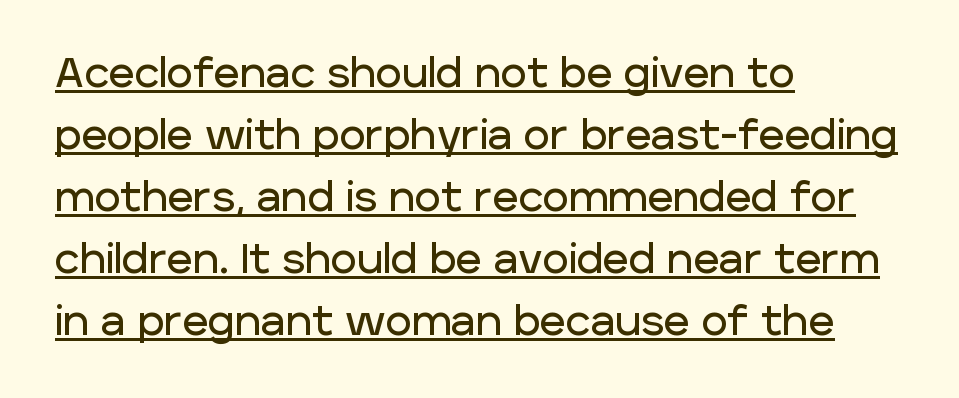
The image shows 40 px sans-serif type, upright; set left-aligned, normal line spacing (1.55x), normal letter spacing, underlined; low stroke contrast and a large x-height.
